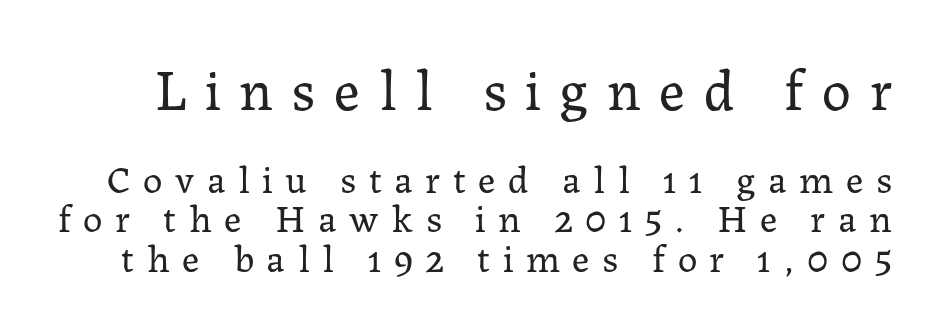
Q: Is the text bold? A: No.
Q: Is the text italic (slanted)? A: No, it is upright.
Q: Is the typeface a serif or a sans-serif typeface? A: Serif.
Q: Is the text underlined? A: No.
Q: Is the spacing between letters normal or unusually wide? A: Unusually wide.
Q: Is the spacing between lines tight, normal or loose? A: Tight.
Q: Which block of text is set in a larger size, the first (top) or the second (bottom)? A: The first (top) one.
Q: Width (condensed, normal, or wide)? A: Normal.
Q: Stroke contrast? A: Low.
Q: x-height? A: Medium.
Q: Monospaced? A: No.
